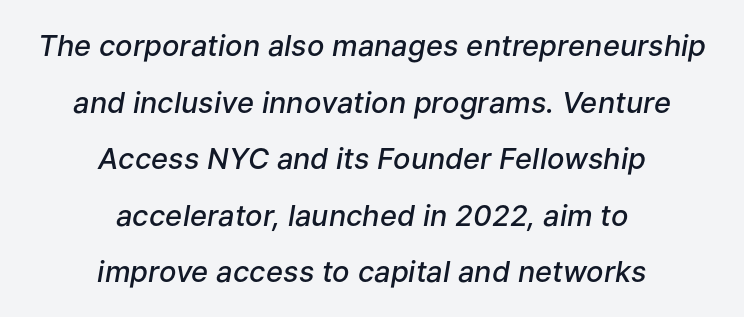
The image shows 29 px semibold type, italic (leaning right); set centered, loose line spacing (1.95x), normal letter spacing, not underlined; low stroke contrast and a medium x-height.
